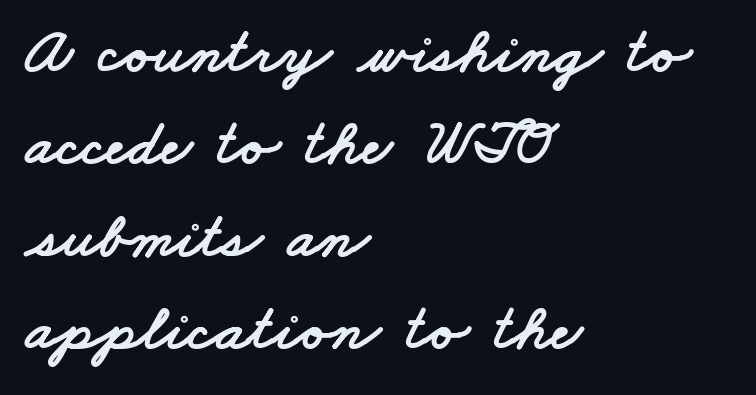
Q: Is the typeface a serif or a sans-serif typeface? A: Sans-serif.
Q: Is the text underlined? A: No.
Q: How is the paragraph aligned? A: Left-aligned.
Q: Is the spacing between letters normal or unusually wide? A: Normal.
Q: Is the spacing between lines tight, normal or loose? A: Normal.
Q: Width (condensed, normal, or wide)? A: Wide.
Q: Stroke contrast? A: Low.
Q: x-height? A: Small.
Q: Monospaced? A: No.
